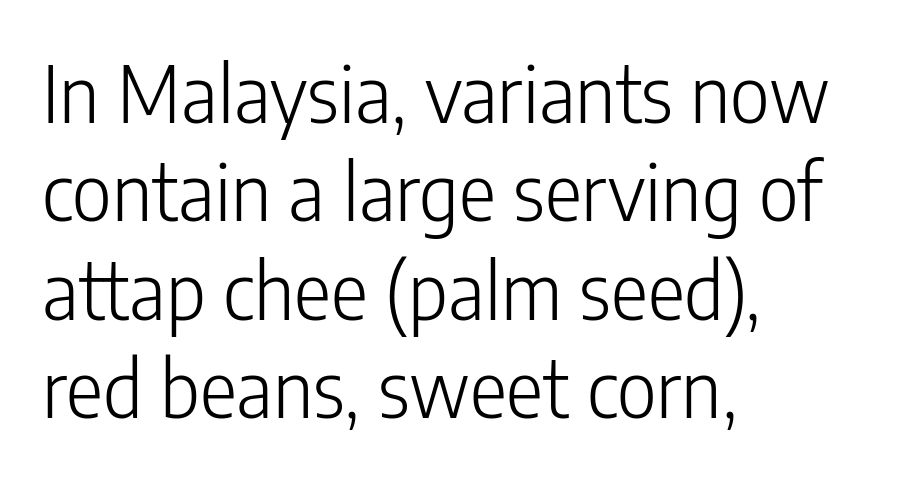
Q: Is the text bold? A: No.
Q: Is the text italic (slanted)? A: No, it is upright.
Q: Is the typeface a serif or a sans-serif typeface? A: Sans-serif.
Q: Is the text underlined? A: No.
Q: How is the paragraph aligned? A: Left-aligned.
Q: Is the spacing between letters normal or unusually wide? A: Normal.
Q: Is the spacing between lines tight, normal or loose? A: Normal.
Q: Width (condensed, normal, or wide)? A: Condensed.
Q: Stroke contrast? A: Low.
Q: x-height? A: Medium.
Q: Monospaced? A: No.
